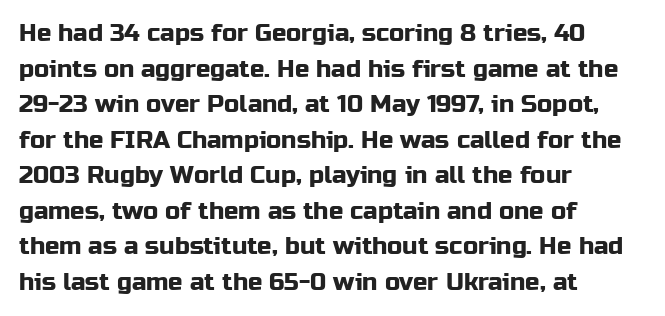
{"italic": "no", "underline": "no", "align": "left", "line_spacing": "normal", "line_spacing_ratio": 1.48, "letter_spacing": "normal", "letter_spacing_em": 0.0, "glyph_px": 24}
